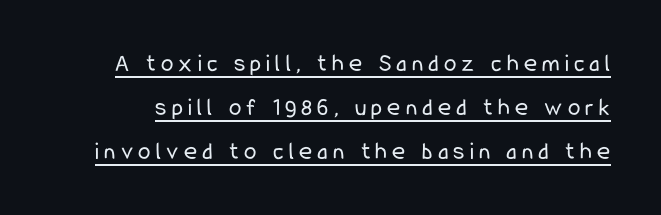
The image shows 25 px text type, upright; set line spacing 1.76x, unusually wide letter spacing (+0.21 em), underlined.
